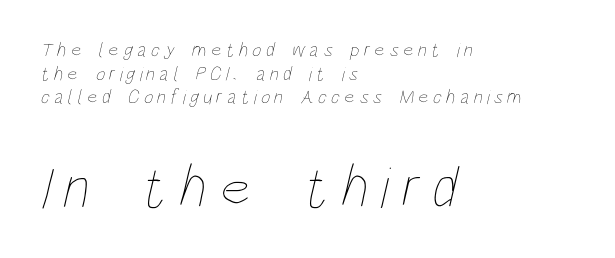
The image shows 59 px thin, condensed type; set left-aligned, line spacing 1.18x, unusually wide letter spacing (+0.22 em), not underlined; the second (bottom) block is 2.95x larger; low stroke contrast and a large x-height.
